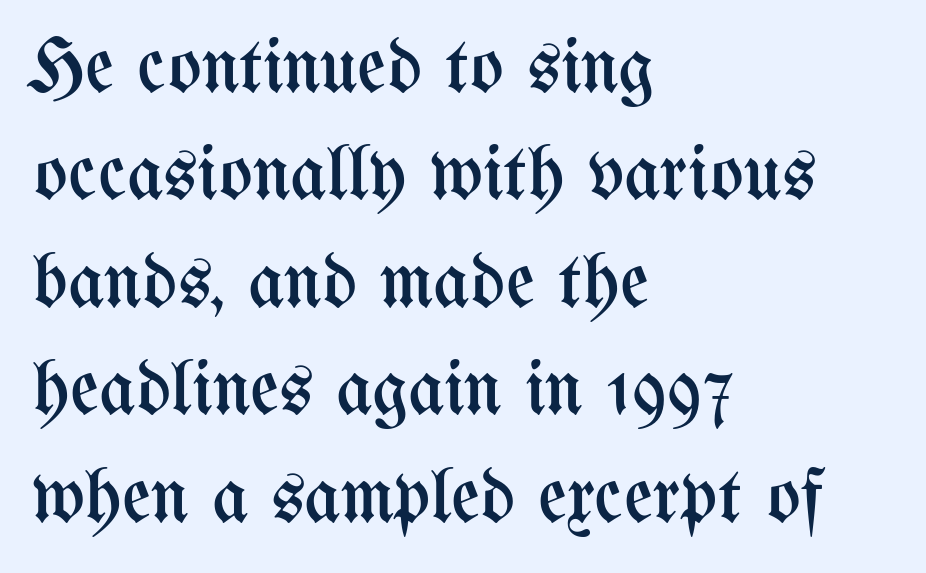
Q: Is the text bold? A: No.
Q: Is the text italic (slanted)? A: No, it is upright.
Q: Is the text underlined? A: No.
Q: How is the paragraph aligned? A: Left-aligned.
Q: Is the spacing between letters normal or unusually wide? A: Normal.
Q: Is the spacing between lines tight, normal or loose? A: Normal.
Q: Width (condensed, normal, or wide)? A: Condensed.
Q: Stroke contrast? A: Medium.
Q: x-height? A: Medium.
Q: Monospaced? A: No.
